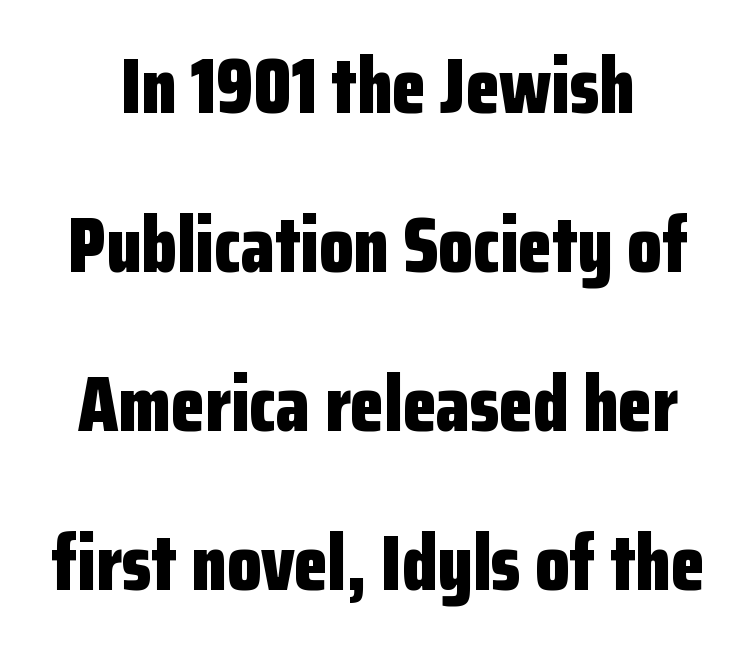
A typesetter would call this proportional, since set widths differ per character. A centered setting, common on invitations and titles, is used for this passage. Posture: upright roman. Beneath every word, the page is bare. Glyph-to-glyph distance matches everyday printed text.
